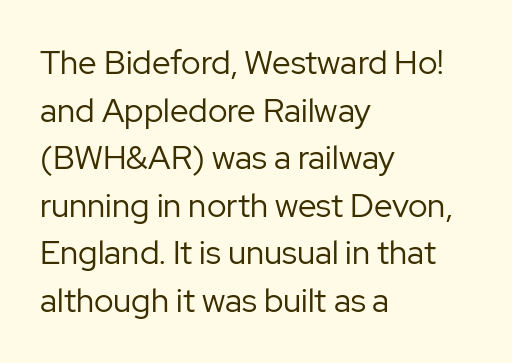
{"serif": "no", "italic": "no", "bold": "no", "weight": "regular", "width": "normal", "stroke_contrast": "low", "x_height": "medium", "monospaced": "no", "underline": "no", "align": "left", "line_spacing": "normal", "line_spacing_ratio": 1.44, "letter_spacing": "normal", "letter_spacing_em": 0.0, "glyph_px": 33}
